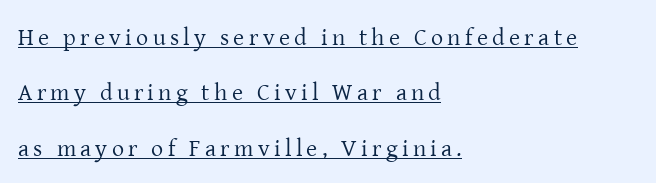
Q: Is the text bold? A: No.
Q: Is the text italic (slanted)? A: No, it is upright.
Q: Is the text underlined? A: Yes.
Q: How is the paragraph aligned? A: Left-aligned.
Q: Is the spacing between lines tight, normal or loose? A: Loose.
